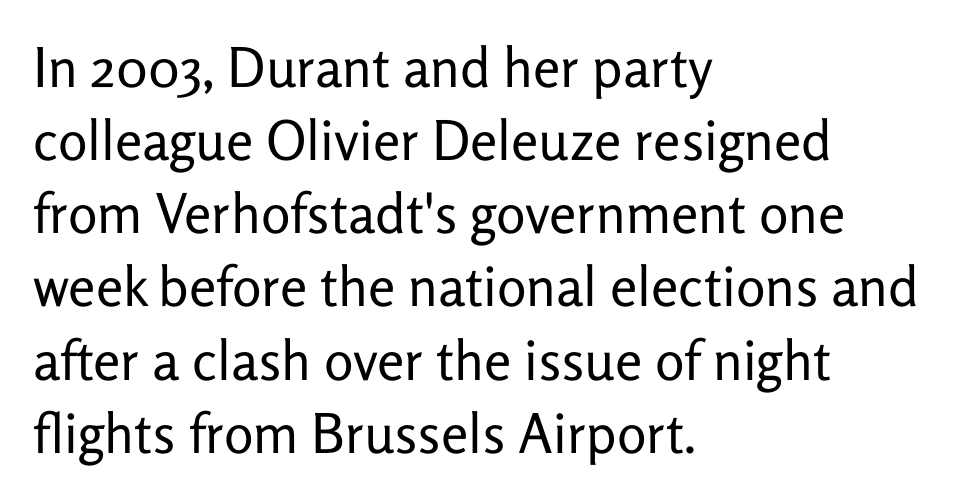
Q: Is the text bold? A: No.
Q: Is the text italic (slanted)? A: No, it is upright.
Q: Is the typeface a serif or a sans-serif typeface? A: Sans-serif.
Q: Is the text underlined? A: No.
Q: How is the paragraph aligned? A: Left-aligned.
Q: Is the spacing between letters normal or unusually wide? A: Normal.
Q: Is the spacing between lines tight, normal or loose? A: Normal.
Q: Width (condensed, normal, or wide)? A: Normal.
Q: Stroke contrast? A: Low.
Q: x-height? A: Medium.
Q: Monospaced? A: No.
